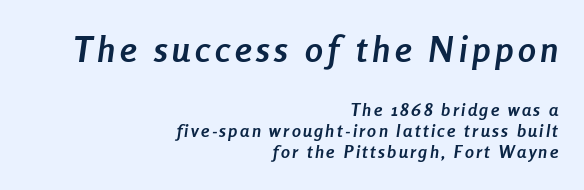
{"italic": "yes", "lean": "right", "slant_degrees": 8, "bold": "yes", "weight": "semibold", "width": "condensed", "stroke_contrast": "low", "x_height": "medium", "monospaced": "no", "underline": "no", "align": "right", "line_spacing_ratio": 1.19, "larger_block": "first", "size_ratio": 2.0, "glyph_px": 36}
